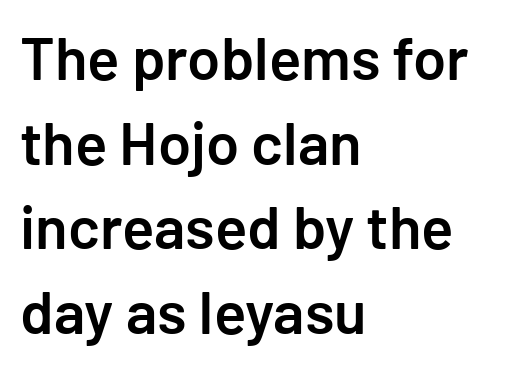
{"serif": "no", "italic": "no", "bold": "semi", "weight": "semibold", "width": "normal", "stroke_contrast": "low", "x_height": "medium", "underline": "no", "align": "left", "line_spacing": "normal", "line_spacing_ratio": 1.41, "letter_spacing": "normal", "letter_spacing_em": 0.0, "glyph_px": 60}
